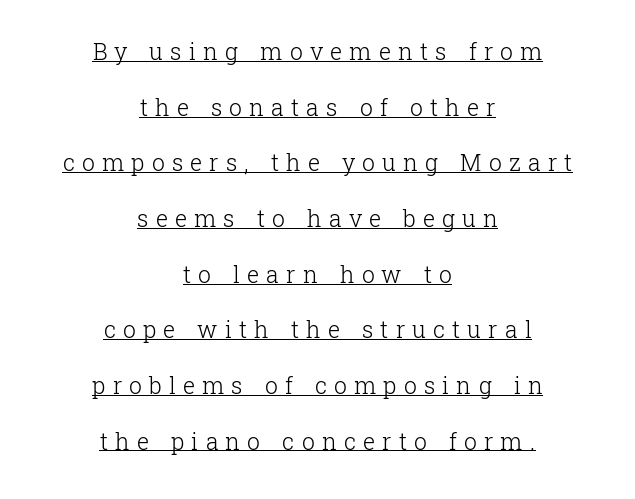
Q: Is the text bold? A: No.
Q: Is the text italic (slanted)? A: No, it is upright.
Q: Is the text underlined? A: Yes.
Q: How is the paragraph aligned? A: Centered.
Q: Is the spacing between letters normal or unusually wide? A: Unusually wide.
Q: Is the spacing between lines tight, normal or loose? A: Loose.
